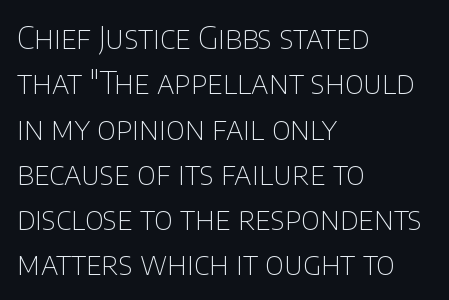
The image shows 31 px thin sans-serif type, upright; set left-aligned, normal line spacing (1.46x), normal letter spacing, not underlined; low stroke contrast and a large x-height.
